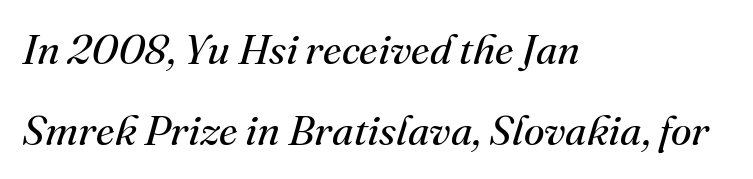
The specimen reads as italic at a glance. Honestly, the letter spacing is just normal — you wouldn't notice it. No extra ink here — the face is not bold. Does the copy run flush right? No — it runs flush left.
